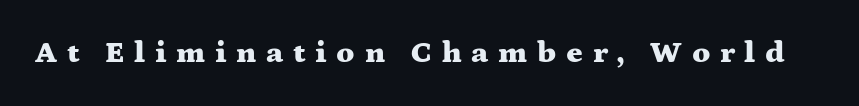
Q: Is the text bold? A: Yes.
Q: Is the text italic (slanted)? A: No, it is upright.
Q: Is the typeface a serif or a sans-serif typeface? A: Serif.
Q: Is the text underlined? A: No.
Q: Is the spacing between letters normal or unusually wide? A: Unusually wide.
Q: Width (condensed, normal, or wide)? A: Wide.
Q: Stroke contrast? A: Medium.
Q: x-height? A: Medium.
Q: Monospaced? A: No.
